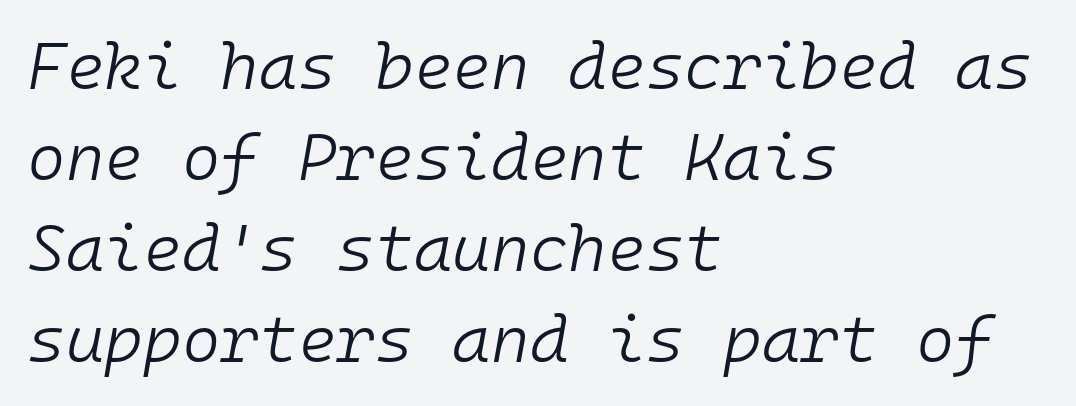
Q: Is the text bold? A: No.
Q: Is the text italic (slanted)? A: Yes, it leans right by about 10 degrees.
Q: Is the text underlined? A: No.
Q: How is the paragraph aligned? A: Left-aligned.
Q: Is the spacing between letters normal or unusually wide? A: Normal.
Q: Is the spacing between lines tight, normal or loose? A: Normal.
Q: Width (condensed, normal, or wide)? A: Normal.
Q: Stroke contrast? A: Low.
Q: x-height? A: Medium.
Q: Monospaced? A: Yes.
